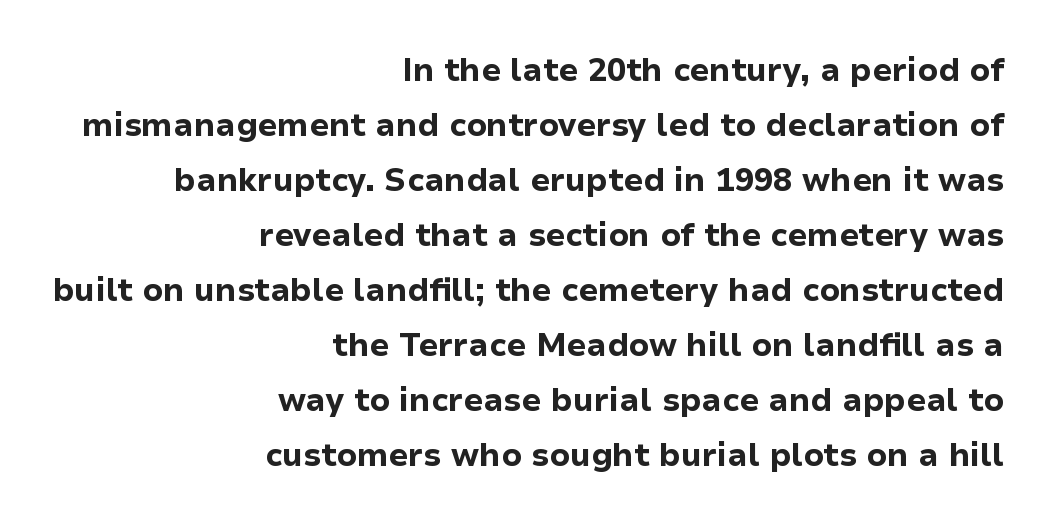
Casual observation: everything's shoved over to the right. How are the letters spaced? Ordinarily, with no added tracking. The string is rendered with underlining switched off. Pretty heavy lettering here — definitely bold. The passage shown is typeset with a sans-serif family. Is there any slant? The stems are plumb.
